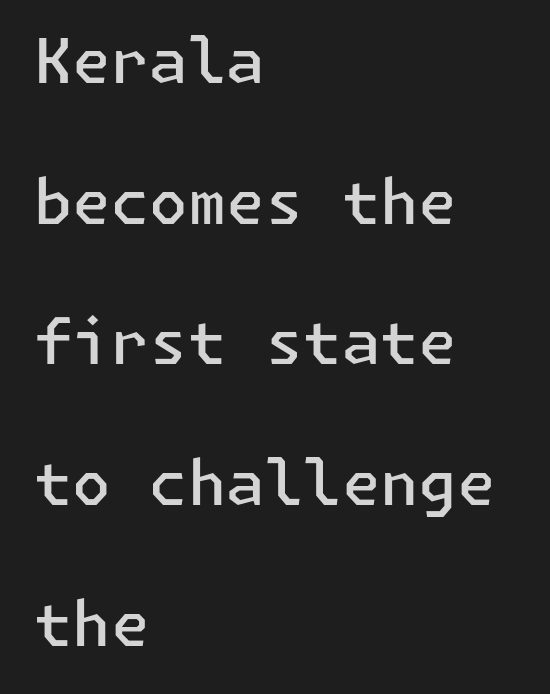
The image shows 62 px semibold sans-serif type, upright; set left-aligned, loose line spacing (2.27x), normal letter spacing, not underlined; low stroke contrast and a medium x-height.
